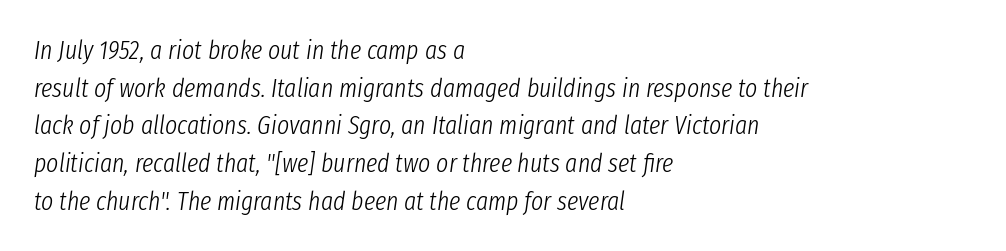
Q: Is the text bold? A: No.
Q: Is the text italic (slanted)? A: Yes, it leans right by about 8 degrees.
Q: Is the text underlined? A: No.
Q: How is the paragraph aligned? A: Left-aligned.
Q: Is the spacing between letters normal or unusually wide? A: Normal.
Q: Is the spacing between lines tight, normal or loose? A: Normal.
